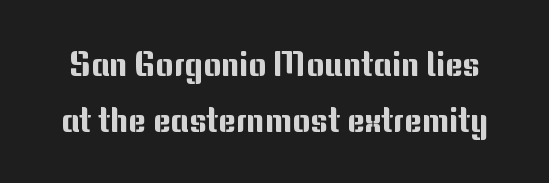
The line texture is even and compact thanks to regular tracking. Varying glyph widths throughout — classic text-font behaviour. Interline gaps are of average width in this sample. Only glyphs here, with clear space below each row. Note: no serifs on the glyphs. The lettering holds an erect, upright posture throughout.
